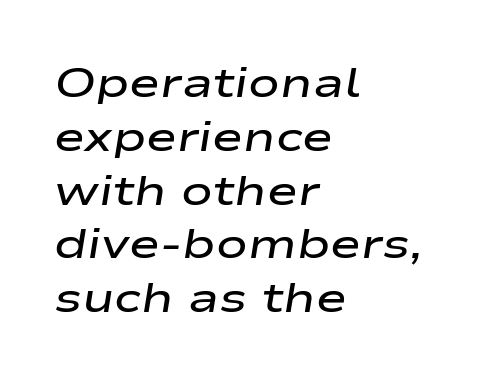
A semibold gives these letters moderate extra thickness, short of bold. Typeset ragged right — the left edge is the straight one. Is the type slanted? Yes — the strokes lean at a clear angle. Summary of vertical rhythm: regular, with standard interline spacing.
